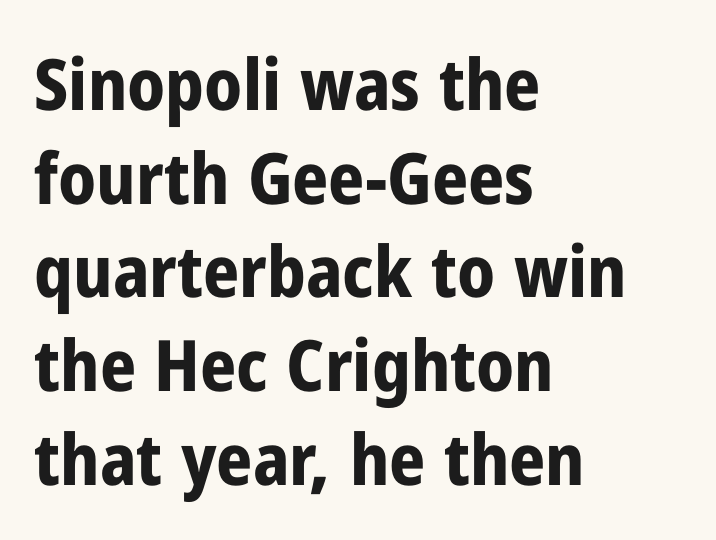
{"serif": "no", "italic": "no", "bold": "yes", "weight": "bold", "width": "condensed", "stroke_contrast": "low", "x_height": "medium", "monospaced": "no", "underline": "no", "align": "left", "line_spacing": "normal", "line_spacing_ratio": 1.32, "letter_spacing": "normal", "letter_spacing_em": 0.0, "glyph_px": 71}
